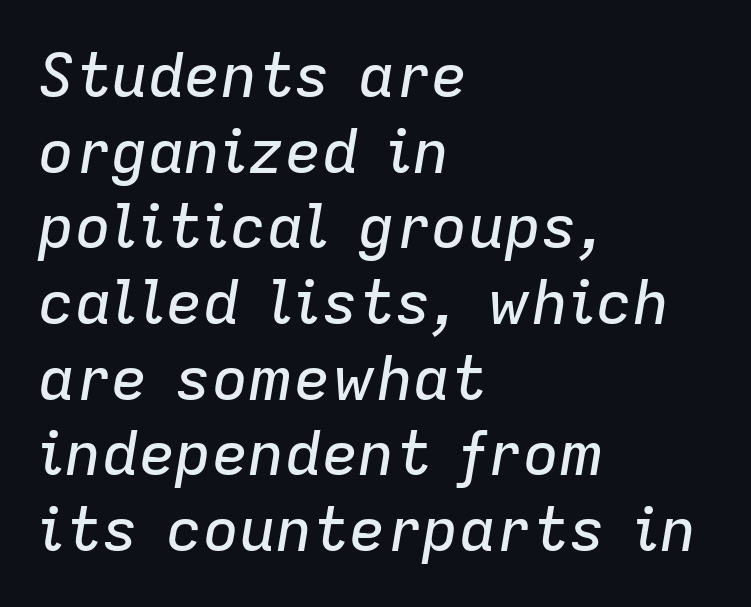
{"italic": "yes", "lean": "right", "slant_degrees": 9, "width": "normal", "stroke_contrast": "low", "x_height": "medium", "monospaced": "no", "underline": "no", "align": "left", "line_spacing_ratio": 1.24, "letter_spacing": "normal", "letter_spacing_em": 0.0, "glyph_px": 61}
